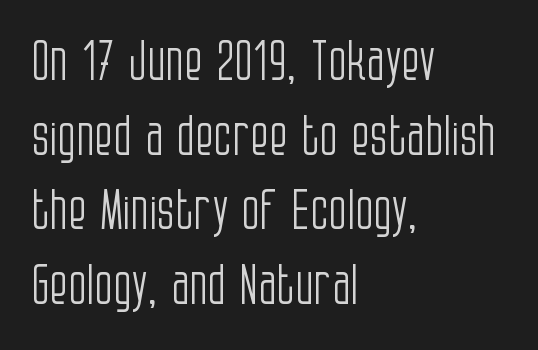
Q: Is the text bold? A: No.
Q: Is the text italic (slanted)? A: No, it is upright.
Q: Is the typeface a serif or a sans-serif typeface? A: Sans-serif.
Q: Is the text underlined? A: No.
Q: How is the paragraph aligned? A: Left-aligned.
Q: Is the spacing between letters normal or unusually wide? A: Normal.
Q: Is the spacing between lines tight, normal or loose? A: Normal.
Q: Width (condensed, normal, or wide)? A: Condensed.
Q: Stroke contrast? A: Low.
Q: x-height? A: Large.
Q: Monospaced? A: No.
